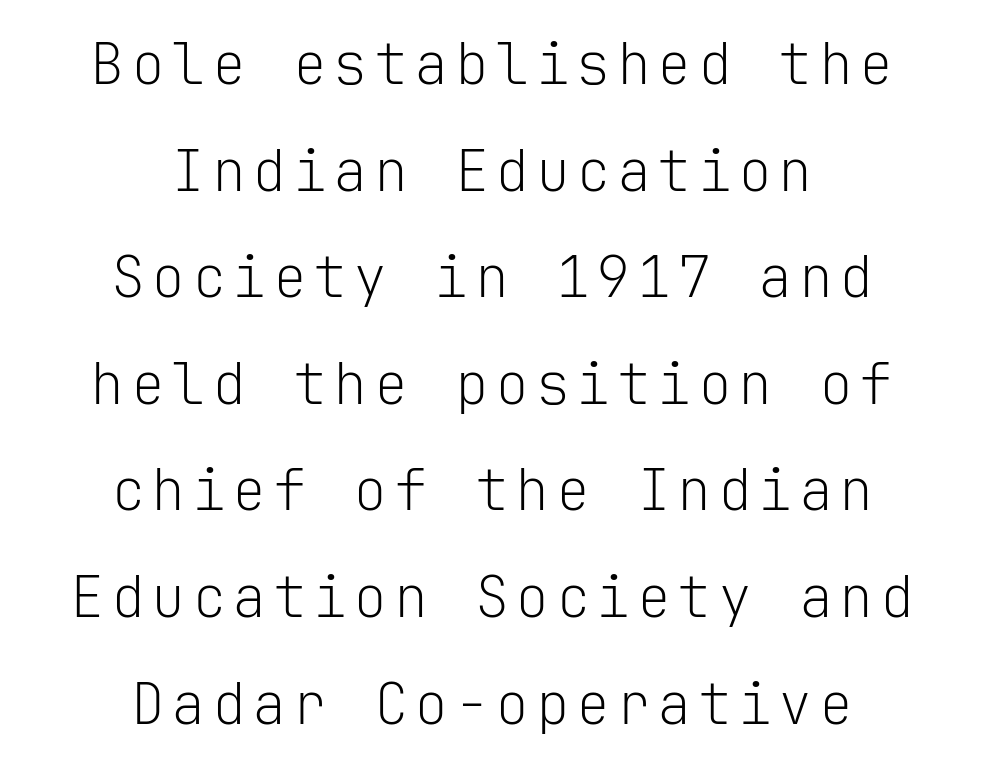
The cut favours lightness, reaching ordinary text weight at its darkest. Does the type have serifs? No, each stem ends abruptly. Is there any slant? The stems are plumb. The space beneath each line is pristine and unruled. The passage shown is typed in a monospace face where columns stay perfectly aligned. The whitespace from short lines is split evenly between both sides.
